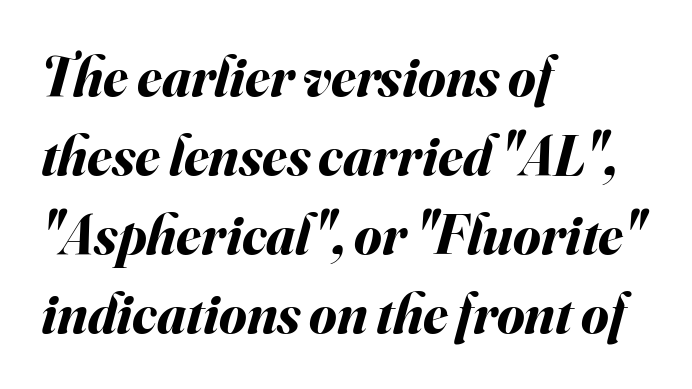
The image shows 56 px bold type, italic (leaning right); set left-aligned, normal line spacing (1.41x), normal letter spacing, not underlined; medium stroke contrast and a small x-height.
